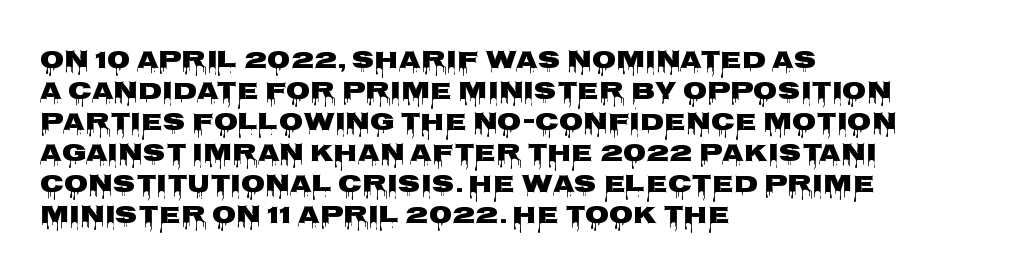
Clear beneath every line of the passage. Is the block centered? No — it sits flush against the left margin. Observe the ordinary spacing: letters are neighbours, not strangers. The letters stand upright; this is a roman face.
